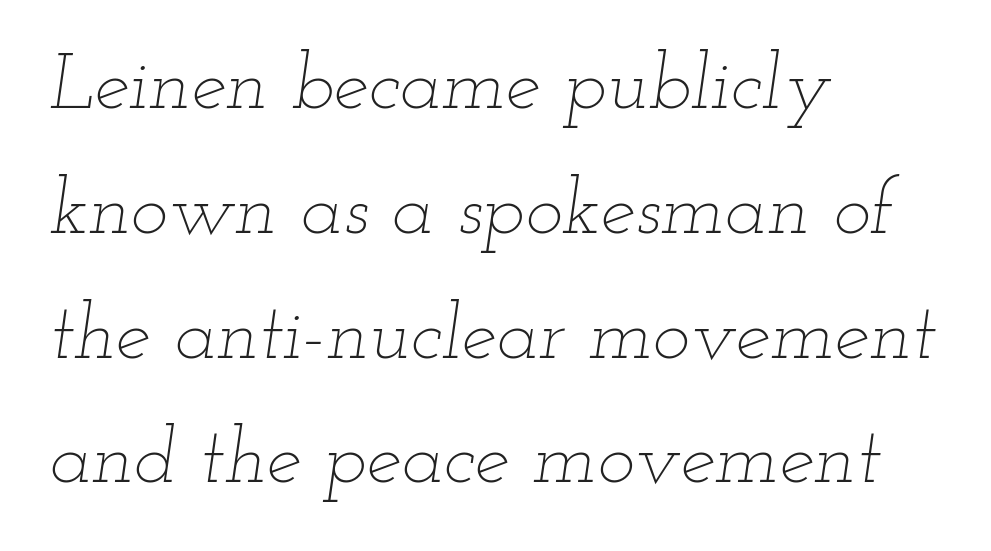
Q: Is the text bold? A: No.
Q: Is the text italic (slanted)? A: Yes, it leans right by about 12 degrees.
Q: Is the text underlined? A: No.
Q: How is the paragraph aligned? A: Left-aligned.
Q: Is the spacing between letters normal or unusually wide? A: Normal.
Q: Is the spacing between lines tight, normal or loose? A: Normal.
Q: Width (condensed, normal, or wide)? A: Wide.
Q: Stroke contrast? A: Low.
Q: x-height? A: Small.
Q: Monospaced? A: No.
